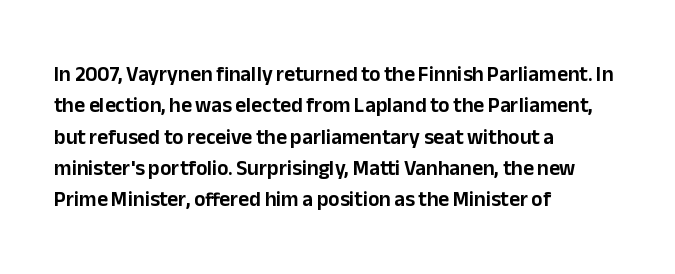
The compositor pushed each line to the left boundary. The designer left line spacing at the default. The rendering keeps characters at their native spacing. No italicization has been applied; the sample stays upright. Clear beneath every line of the passage.
